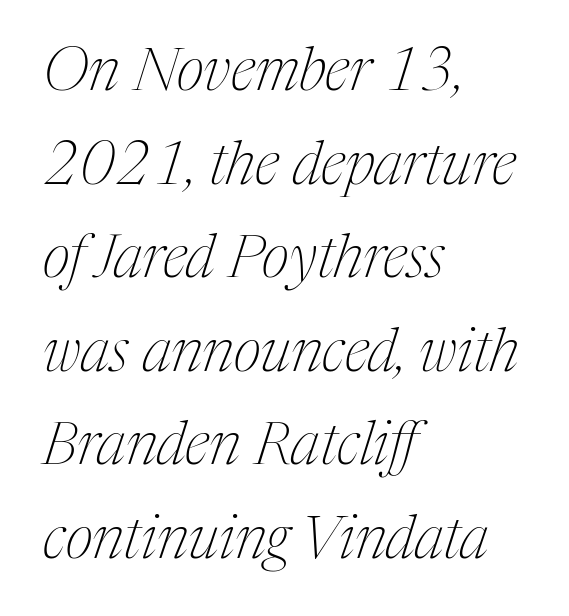
Q: Is the text bold? A: No.
Q: Is the text italic (slanted)? A: Yes, it leans right by about 17 degrees.
Q: Is the typeface a serif or a sans-serif typeface? A: Serif.
Q: Is the text underlined? A: No.
Q: How is the paragraph aligned? A: Left-aligned.
Q: Is the spacing between letters normal or unusually wide? A: Normal.
Q: Is the spacing between lines tight, normal or loose? A: Normal.
Q: Width (condensed, normal, or wide)? A: Condensed.
Q: Stroke contrast? A: Medium.
Q: x-height? A: Medium.
Q: Monospaced? A: No.
